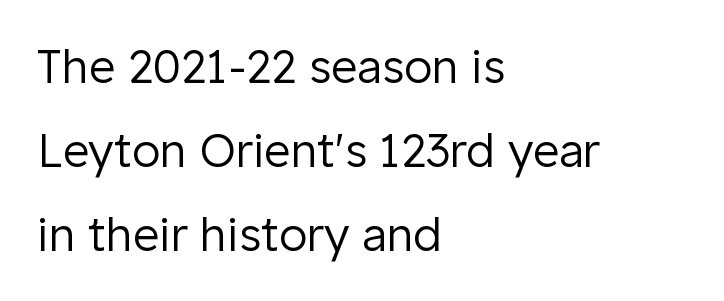
Posture: upright roman. Bare-footed words on every line. Weight: regular or lighter. Letterform terminals end flat and unadorned throughout the passage. Character widths vary here, with narrow letters taking less room than wide ones. Compared with typical body copy, the letter spacing here is the same.
